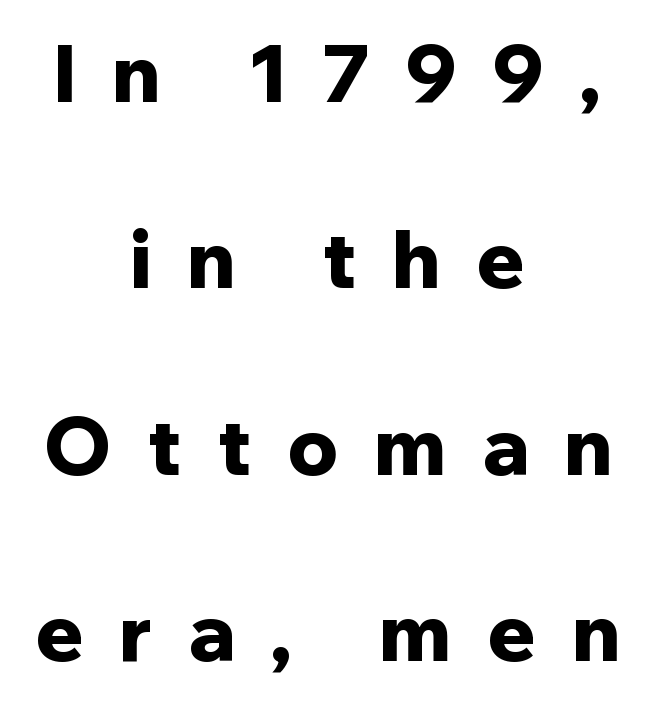
{"serif": "no", "italic": "no", "bold": "yes", "weight": "bold", "width": "normal", "stroke_contrast": "low", "x_height": "medium", "monospaced": "no", "underline": "no", "align": "center", "line_spacing": "loose", "line_spacing_ratio": 2.36, "letter_spacing": "wide", "letter_spacing_em": 0.45, "glyph_px": 79}
